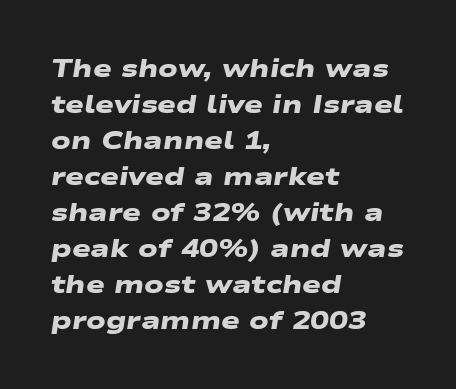
Q: Is the text bold? A: Yes.
Q: Is the text underlined? A: No.
Q: How is the paragraph aligned? A: Left-aligned.
Q: Is the spacing between letters normal or unusually wide? A: Normal.
Q: Is the spacing between lines tight, normal or loose? A: Normal.
